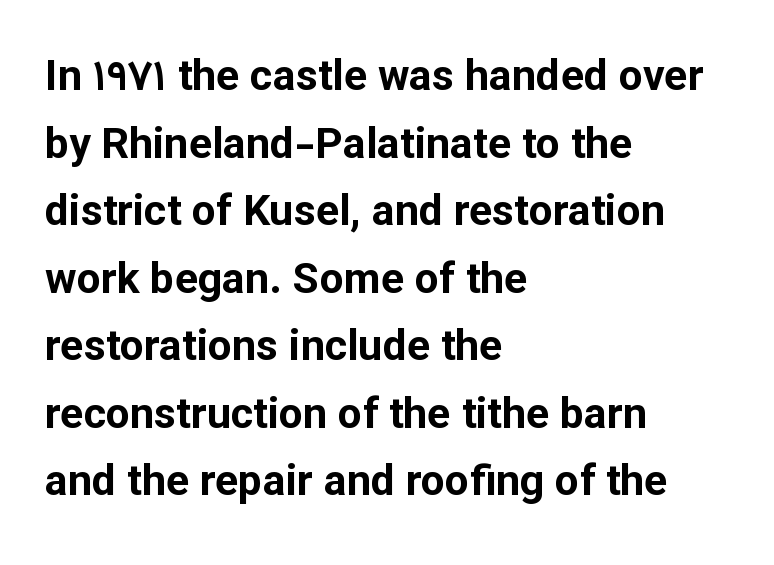
{"serif": "no", "italic": "no", "bold": "yes", "weight": "bold", "width": "normal", "stroke_contrast": "low", "x_height": "medium", "monospaced": "no", "underline": "no", "align": "left", "line_spacing": "normal", "line_spacing_ratio": 1.57, "letter_spacing": "normal", "letter_spacing_em": 0.0, "glyph_px": 43}
